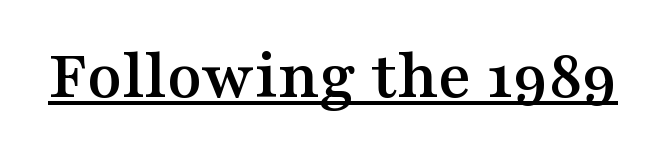
Q: Is the text italic (slanted)? A: No, it is upright.
Q: Is the typeface a serif or a sans-serif typeface? A: Serif.
Q: Is the text underlined? A: Yes.
Q: Is the spacing between letters normal or unusually wide? A: Normal.
Q: Width (condensed, normal, or wide)? A: Wide.
Q: Stroke contrast? A: Medium.
Q: x-height? A: Medium.
Q: Monospaced? A: No.
